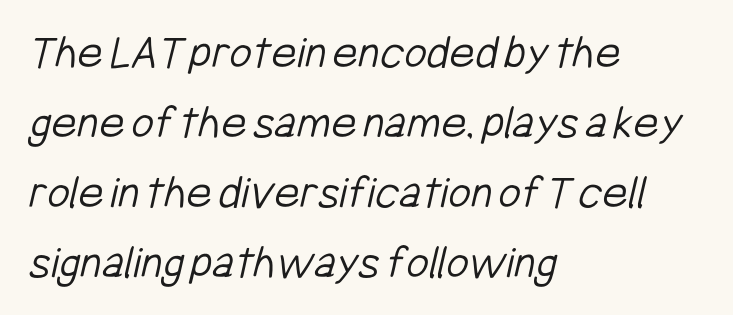
Q: Is the text bold? A: No.
Q: Is the typeface a serif or a sans-serif typeface? A: Sans-serif.
Q: Is the text underlined? A: No.
Q: How is the paragraph aligned? A: Left-aligned.
Q: Is the spacing between letters normal or unusually wide? A: Normal.
Q: Is the spacing between lines tight, normal or loose? A: Normal.
Q: Width (condensed, normal, or wide)? A: Condensed.
Q: Stroke contrast? A: Low.
Q: x-height? A: Medium.
Q: Monospaced? A: No.
